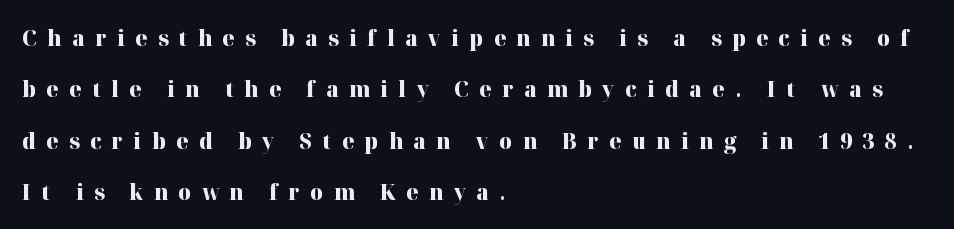
Q: Is the text bold? A: Yes.
Q: Is the text italic (slanted)? A: No, it is upright.
Q: Is the text underlined? A: No.
Q: How is the paragraph aligned? A: Left-aligned.
Q: Is the spacing between letters normal or unusually wide? A: Unusually wide.
Q: Is the spacing between lines tight, normal or loose? A: Loose.
